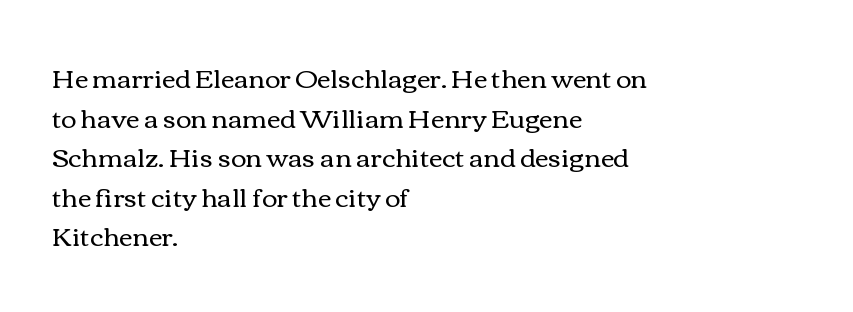
The block of text has a typical density, with ordinary space between rows. The line texture is even and compact thanks to regular tracking. Nothing heavy about these letters — not bold at all. Which margin do the lines hug? The left one — the right edge is uneven.
